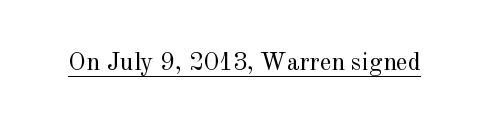
{"italic": "no", "bold": "no", "underline": "yes", "letter_spacing": "normal", "letter_spacing_em": 0.0, "glyph_px": 25}
